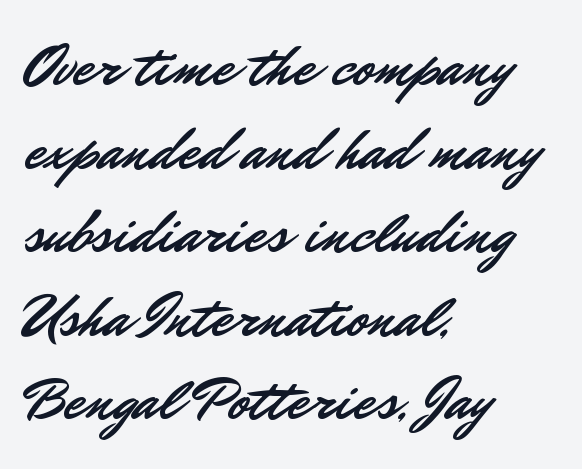
{"serif": "no", "width": "normal", "stroke_contrast": "low", "x_height": "small", "monospaced": "no", "underline": "no", "align": "left", "line_spacing": "normal", "line_spacing_ratio": 1.37, "letter_spacing": "normal", "letter_spacing_em": 0.0, "glyph_px": 61}
